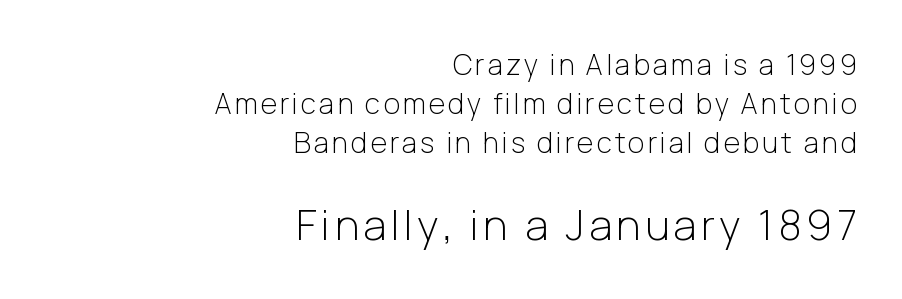
{"serif": "no", "italic": "no", "bold": "no", "weight": "light", "width": "normal", "stroke_contrast": "low", "x_height": "medium", "monospaced": "no", "underline": "no", "align": "right", "line_spacing": "normal", "line_spacing_ratio": 1.39, "larger_block": "second", "size_ratio": 1.5, "glyph_px": 42}
